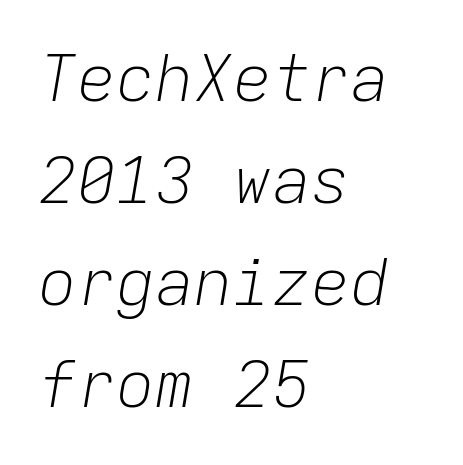
Quick note: italic. This is not heavy type; no bold has been used. How would I describe the line gaps? Plain and ordinary. The letters sit at their default tracking, neither squeezed nor spread.
